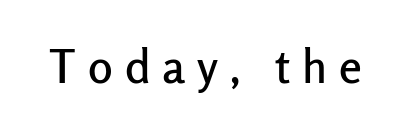
{"serif": "no", "italic": "no", "width": "normal", "stroke_contrast": "low", "x_height": "medium", "monospaced": "no", "underline": "no", "letter_spacing": "wide", "letter_spacing_em": 0.26, "glyph_px": 46}
